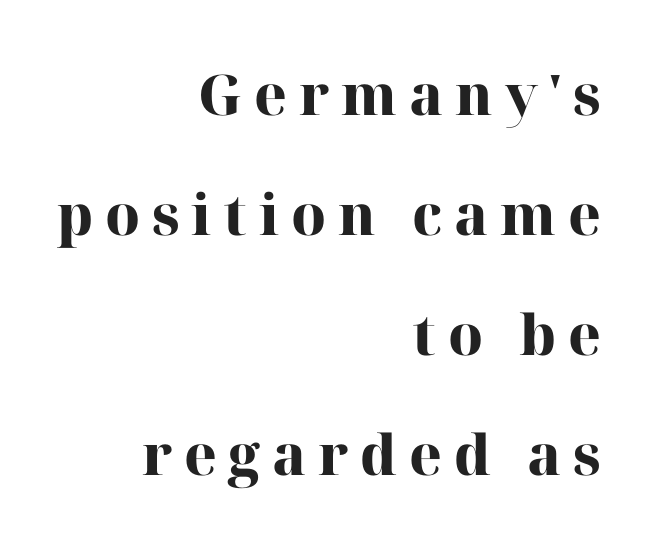
The image shows 56 px heavy serif type, upright; set right-aligned, loose line spacing (2.14x), unusually wide letter spacing (+0.21 em), not underlined; high stroke contrast and a medium x-height.
